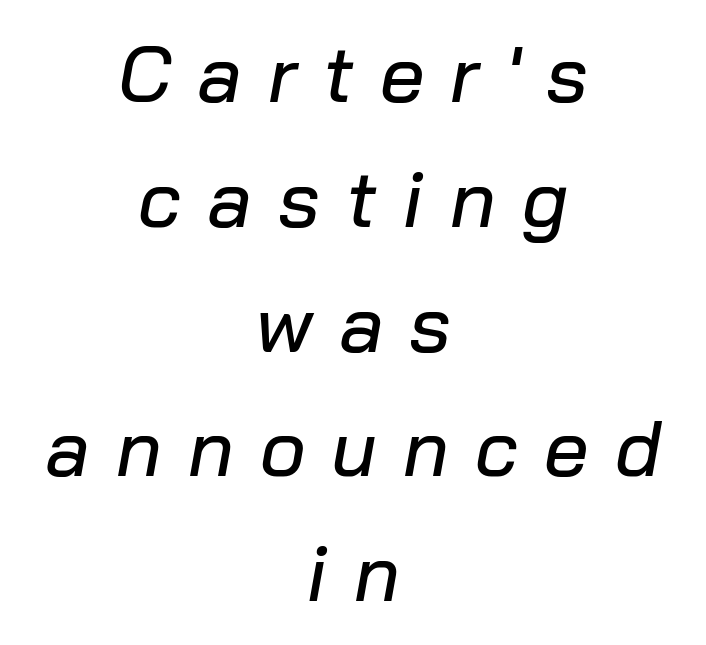
Q: Is the text italic (slanted)? A: Yes, it leans right by about 10 degrees.
Q: Is the text underlined? A: No.
Q: How is the paragraph aligned? A: Centered.
Q: Is the spacing between letters normal or unusually wide? A: Unusually wide.
Q: Is the spacing between lines tight, normal or loose? A: Normal.
Q: Width (condensed, normal, or wide)? A: Normal.
Q: Stroke contrast? A: Low.
Q: x-height? A: Medium.
Q: Monospaced? A: No.
